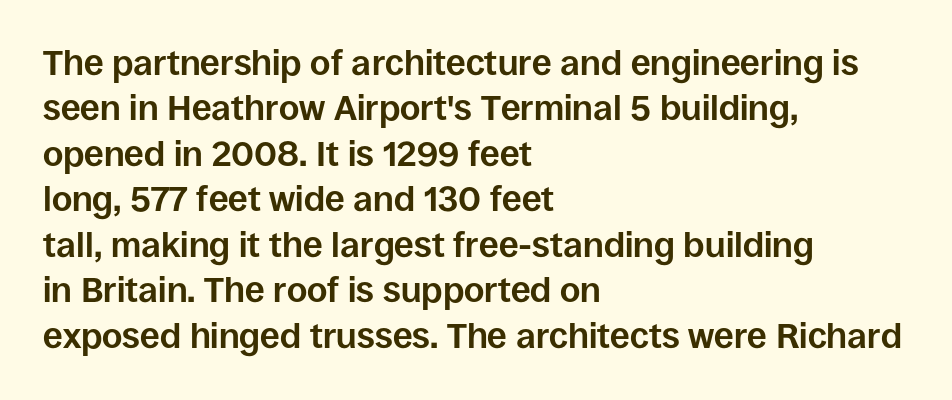
The zone under the glyphs is completely vacant. If you drew a line through each stem, it would be perfectly vertical. A full-strength bold gives these letters their thick strokes. The vertical gap from one line to the next is medium. Do the characters align in a grid? No, the font is proportional.
